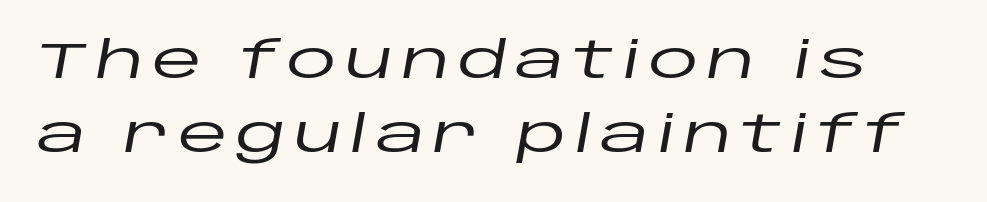
The image shows 51 px wide type, italic (leaning right); set normal line spacing (1.45x), not underlined; low stroke contrast and a large x-height.
